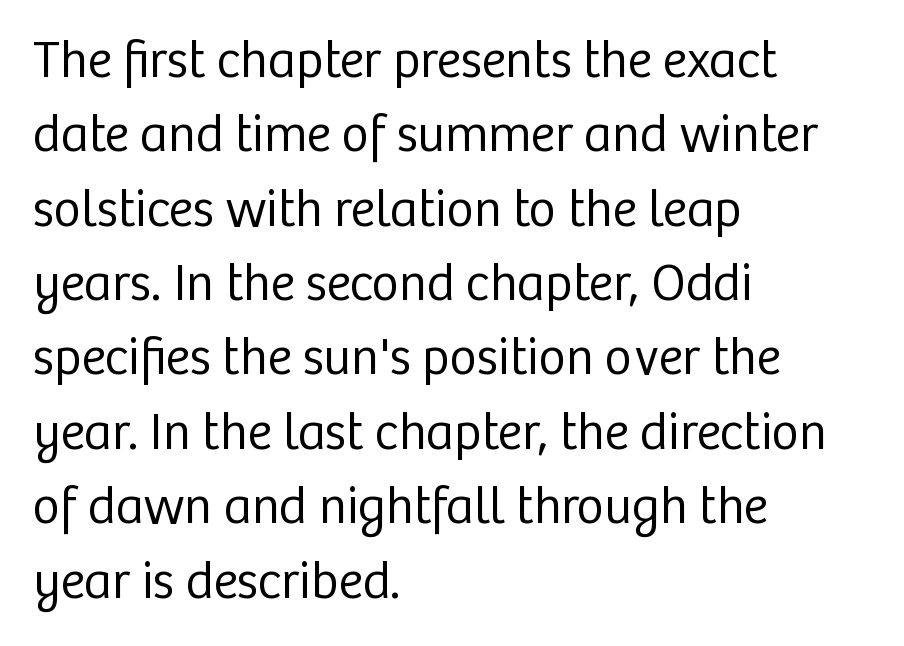
Descenders hang freely into open space. Successive baselines arrive at the customary interval. The rag falls on the right side of this text block. Each stroke keeps to a modest, everyday thickness or less. Ascenders rise straight up at ninety degrees. Here the designer chose a conventional face with non-uniform glyph widths.
